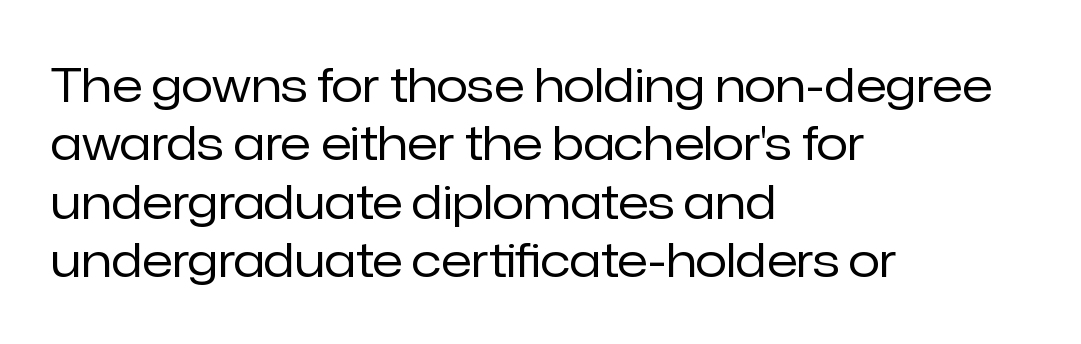
The image shows 46 px regular-weight sans-serif type, upright; set left-aligned, normal line spacing (1.27x), normal letter spacing, not underlined; low stroke contrast and a medium x-height.
